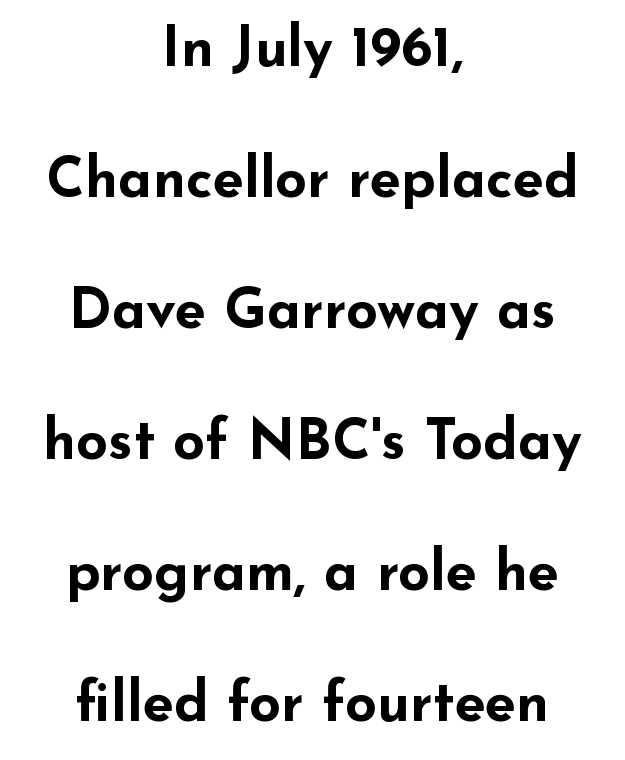
The lines are spread far apart with generous leading. The face used here is a sans, in the tradition of grotesques and geometrics. The text block is weighted toward neither margin, spreading evenly from the middle. Is this a fixed-width face? No — the glyphs have proportional, varying widths.
